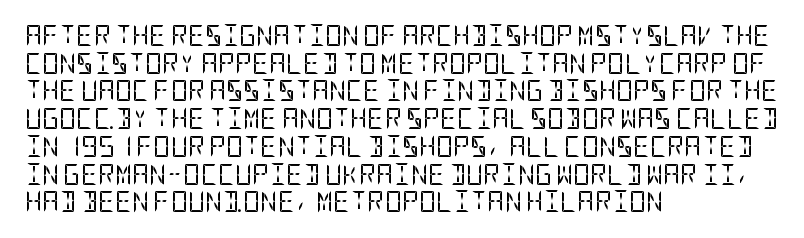
Q: Is the text bold? A: No.
Q: Is the text italic (slanted)? A: No, it is upright.
Q: Is the text underlined? A: No.
Q: How is the paragraph aligned? A: Left-aligned.
Q: Is the spacing between letters normal or unusually wide? A: Normal.
Q: Is the spacing between lines tight, normal or loose? A: Normal.
